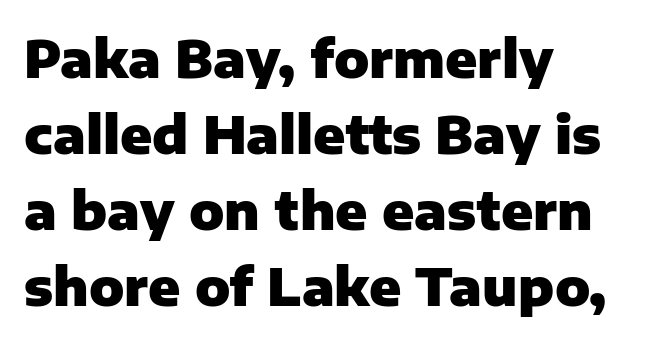
{"serif": "no", "italic": "no", "bold": "yes", "weight": "heavy", "width": "normal", "stroke_contrast": "low", "x_height": "medium", "monospaced": "no", "underline": "no", "align": "left", "line_spacing": "normal", "line_spacing_ratio": 1.46, "letter_spacing": "normal", "letter_spacing_em": 0.0, "glyph_px": 52}
